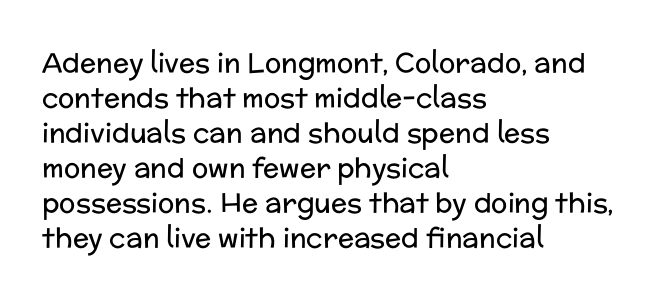
{"italic": "no", "bold": "no", "underline": "no", "align": "left", "line_spacing": "normal", "line_spacing_ratio": 1.3, "letter_spacing": "normal", "letter_spacing_em": 0.0, "glyph_px": 27}
